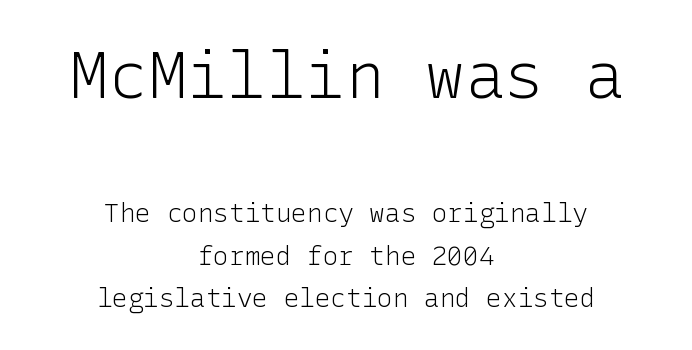
{"serif": "no", "italic": "no", "bold": "no", "weight": "light", "width": "normal", "stroke_contrast": "low", "x_height": "medium", "underline": "no", "align": "center", "line_spacing": "normal", "line_spacing_ratio": 1.65, "letter_spacing": "normal", "letter_spacing_em": 0.0, "larger_block": "first", "size_ratio": 2.54, "glyph_px": 66}
